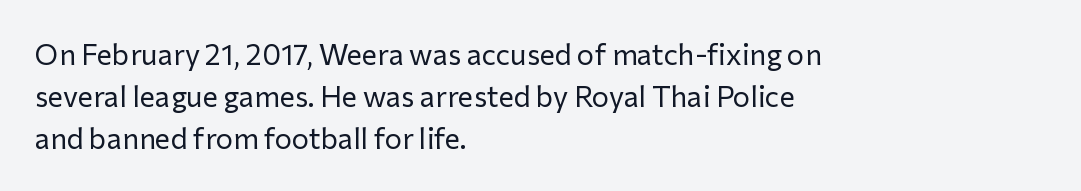
The image shows 29 px regular-weight sans-serif type, upright; set left-aligned, normal line spacing (1.45x), normal letter spacing, not underlined; low stroke contrast and a medium x-height.
